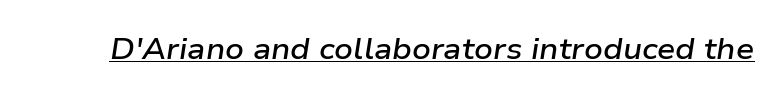
The image shows 29 px semibold, wide type, italic (leaning right); set normal letter spacing, underlined; low stroke contrast and a medium x-height.
